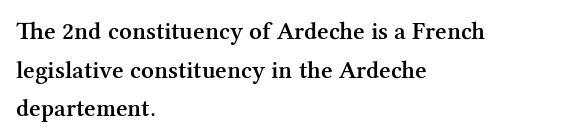
The image shows 25 px text type, upright; set left-aligned, normal line spacing (1.55x), normal letter spacing, not underlined.
